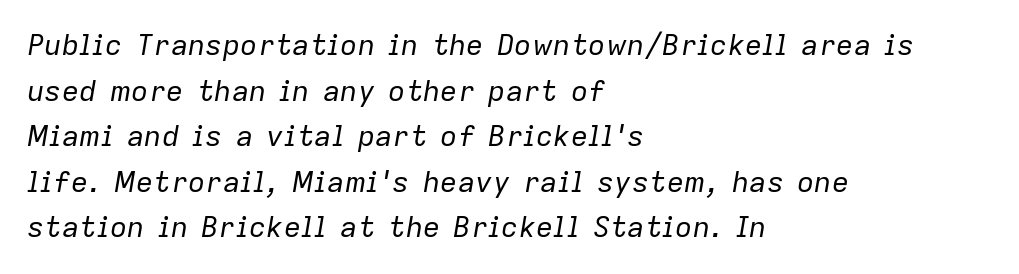
Q: Is the text bold? A: No.
Q: Is the text italic (slanted)? A: Yes, it leans right by about 9 degrees.
Q: Is the text underlined? A: No.
Q: How is the paragraph aligned? A: Left-aligned.
Q: Is the spacing between letters normal or unusually wide? A: Normal.
Q: Is the spacing between lines tight, normal or loose? A: Normal.
Q: Width (condensed, normal, or wide)? A: Normal.
Q: Stroke contrast? A: Low.
Q: x-height? A: Medium.
Q: Monospaced? A: No.
